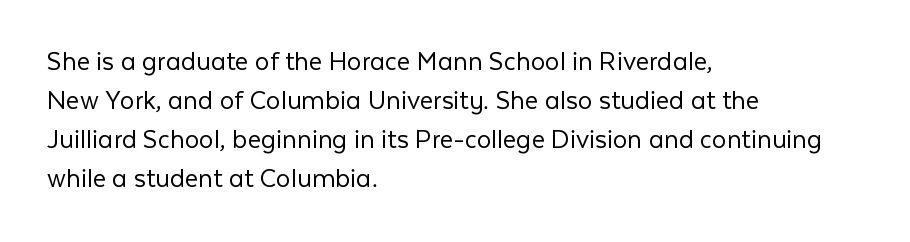
Normally led — the rows are evenly, conventionally spaced. Is the type heavy? It reads as light-to-regular instead. A roman cut, with each character standing at attention. Here the designer chose a conventional face with non-uniform glyph widths. Type style note: lacks serifs. Any mark beneath the type? The region is blank.
